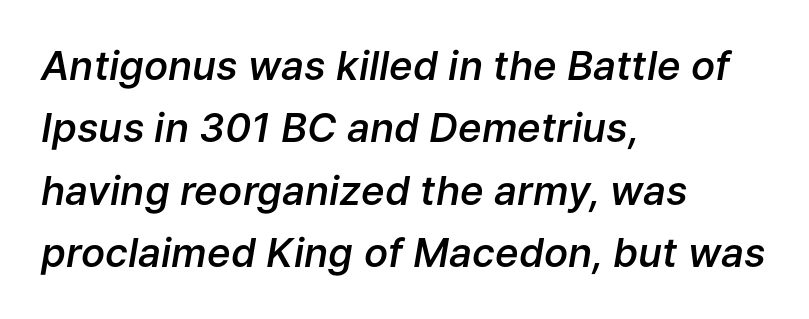
The image shows 40 px semibold type, italic (leaning right); set left-aligned, normal line spacing (1.56x), normal letter spacing, not underlined; low stroke contrast and a medium x-height.
